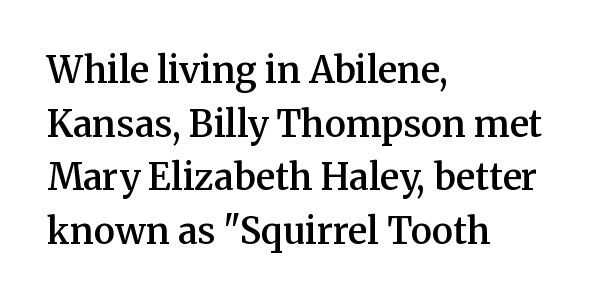
{"serif": "yes", "italic": "no", "bold": "semi", "weight": "semibold", "width": "normal", "stroke_contrast": "medium", "x_height": "medium", "monospaced": "no", "underline": "no", "align": "left", "line_spacing": "normal", "line_spacing_ratio": 1.49, "letter_spacing": "normal", "letter_spacing_em": 0.0, "glyph_px": 36}
